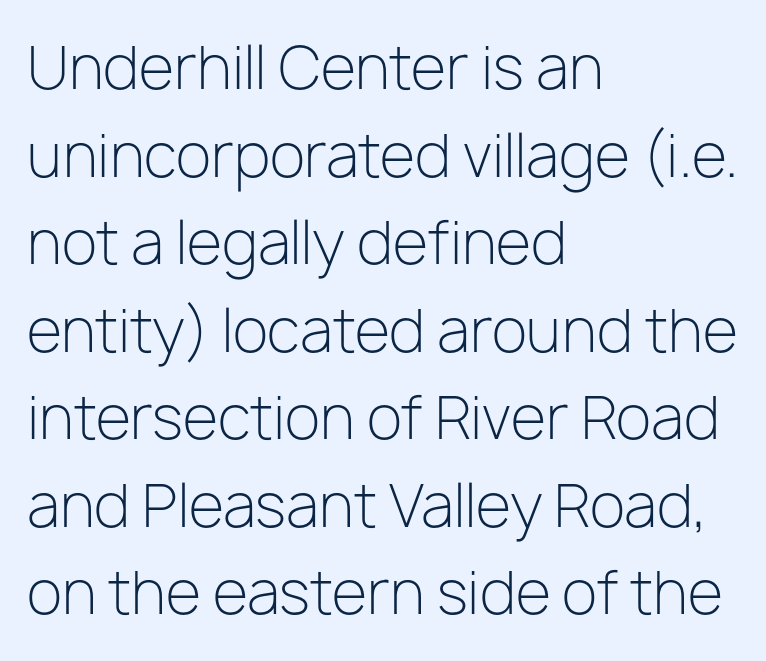
I'd call this a sans setting — the letters go barefoot. The block of text has a typical density, with ordinary space between rows. The letterforms sit at book weight or below. The rendering uses natural spacing where letterforms have individual widths. One-word summary of the alignment: left.
